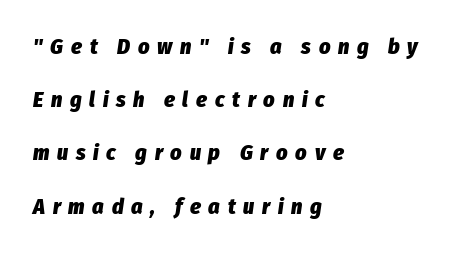
How would I describe the line gaps? Wide and relaxed. Has an underline been added? It has not. The letterforms stand isolated, each surrounded by extra space. The letters are bold, with thick, heavy strokes. The lines in this sample share a left origin and differ only in where they stop. Slanted lettering throughout.
